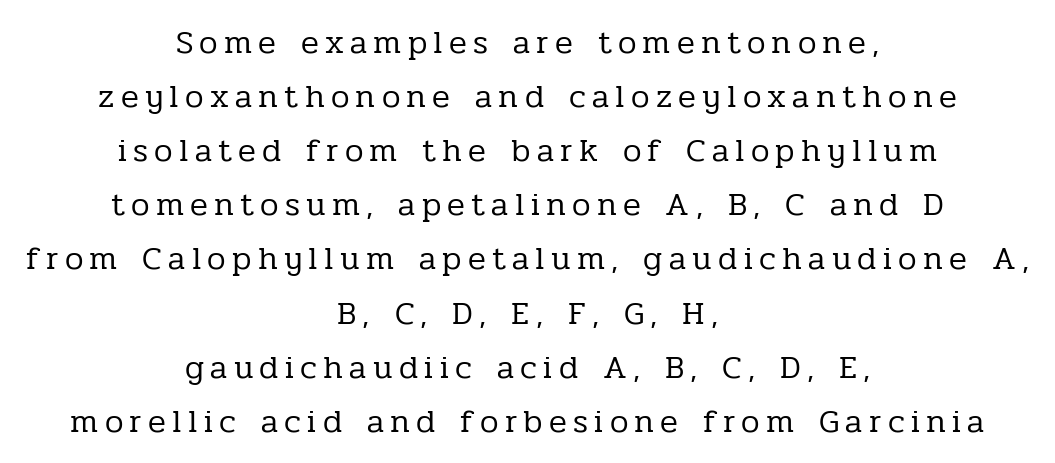
{"serif": "yes", "italic": "no", "bold": "no", "weight": "regular", "width": "normal", "stroke_contrast": "low", "x_height": "medium", "monospaced": "no", "underline": "no", "align": "center", "line_spacing": "normal", "line_spacing_ratio": 1.64, "glyph_px": 33}
